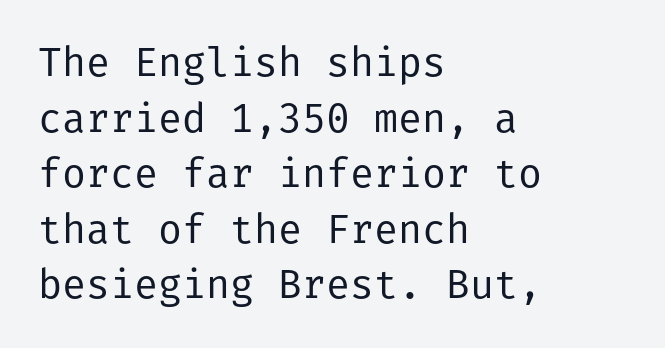
{"serif": "no", "italic": "no", "bold": "no", "weight": "regular", "width": "normal", "stroke_contrast": "low", "x_height": "medium", "underline": "no", "align": "left", "line_spacing": "normal", "line_spacing_ratio": 1.39, "letter_spacing": "normal", "letter_spacing_em": 0.0, "glyph_px": 40}
